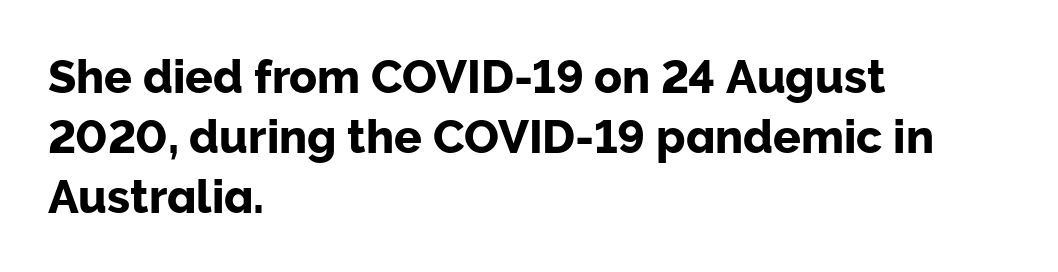
Think of a printed novel: that variable character pitch is what you see here. You can tell from the bare stems that sans-serif type was used. Tracking value appears to be zero — textbook default spacing. Does the leading feel generous? No, just average. Which margin do the lines hug? The left one — the right edge is uneven. The typography opts for an upright posture over an oblique one.
